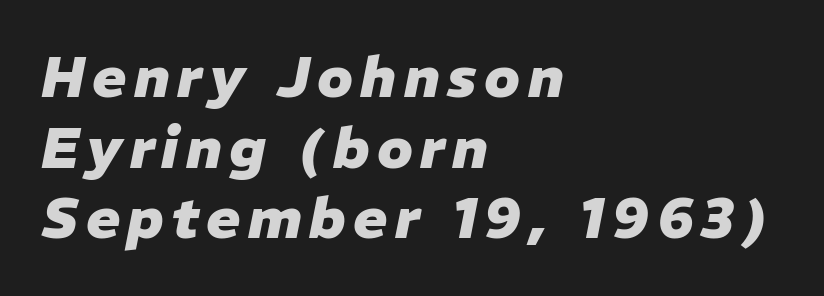
{"italic": "yes", "lean": "right", "slant_degrees": 11, "bold": "yes", "weight": "heavy", "width": "normal", "stroke_contrast": "low", "x_height": "medium", "monospaced": "no", "underline": "no", "align": "left", "line_spacing_ratio": 1.24, "glyph_px": 57}
